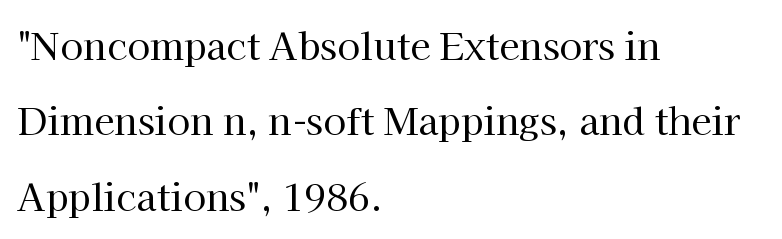
Q: Is the text bold? A: No.
Q: Is the text italic (slanted)? A: No, it is upright.
Q: Is the typeface a serif or a sans-serif typeface? A: Serif.
Q: Is the text underlined? A: No.
Q: How is the paragraph aligned? A: Left-aligned.
Q: Is the spacing between letters normal or unusually wide? A: Normal.
Q: Is the spacing between lines tight, normal or loose? A: Loose.
Q: Width (condensed, normal, or wide)? A: Normal.
Q: Stroke contrast? A: High.
Q: x-height? A: Medium.
Q: Monospaced? A: No.
